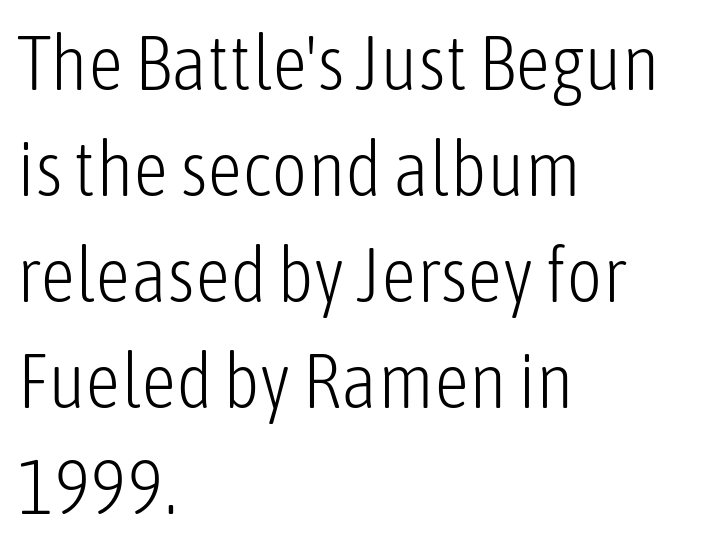
The image shows 78 px light, condensed sans-serif type, upright; set left-aligned, normal line spacing (1.36x), normal letter spacing, not underlined; low stroke contrast and a medium x-height.
